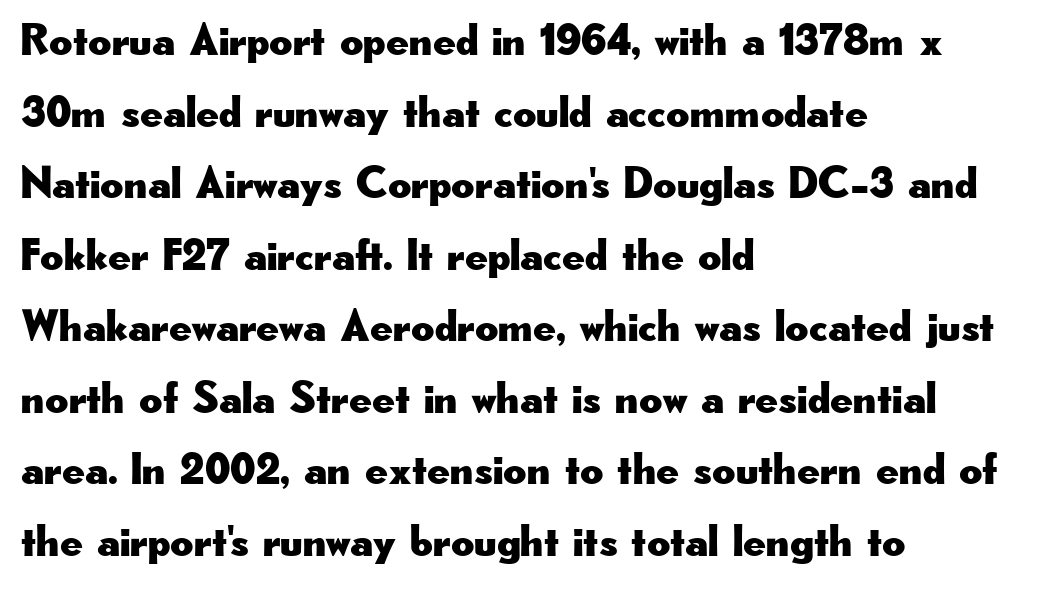
Q: Is the text italic (slanted)? A: No, it is upright.
Q: Is the typeface a serif or a sans-serif typeface? A: Sans-serif.
Q: Is the text underlined? A: No.
Q: How is the paragraph aligned? A: Left-aligned.
Q: Is the spacing between letters normal or unusually wide? A: Normal.
Q: Is the spacing between lines tight, normal or loose? A: Normal.
Q: Width (condensed, normal, or wide)? A: Wide.
Q: Stroke contrast? A: Low.
Q: x-height? A: Small.
Q: Monospaced? A: No.
